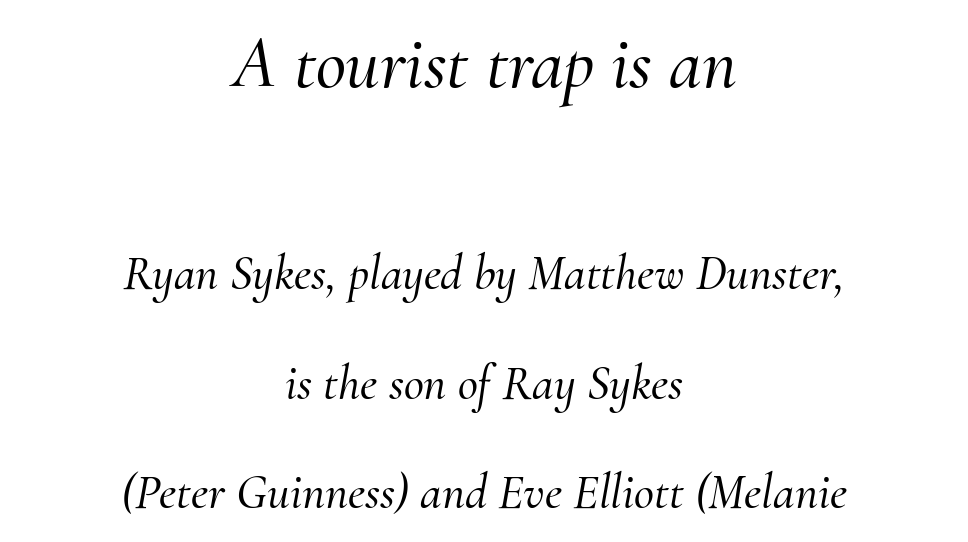
Caption: upper text group enlarged, lower text group reduced. Nothing unusual about the tracking: characters are spaced as the font intends. The font's italic variant was chosen for this text. A typesetter would call this proportional, since set widths differ per character. The setting favours the middle, as headings and verse often do. Font category for this specimen: serif.
